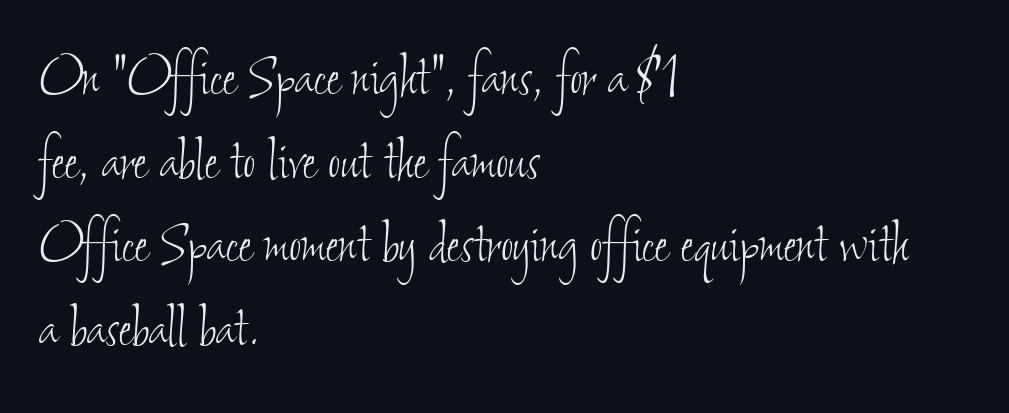
Regarding leading, the lines here are spaced in the standard way. Default kerning and tracking; the words read as compact shapes. One-word summary of the alignment: left. The strip under each line holds only bare page. The passage shown is typed in a proportional face where columns would drift. Heft: none added — not bold.
